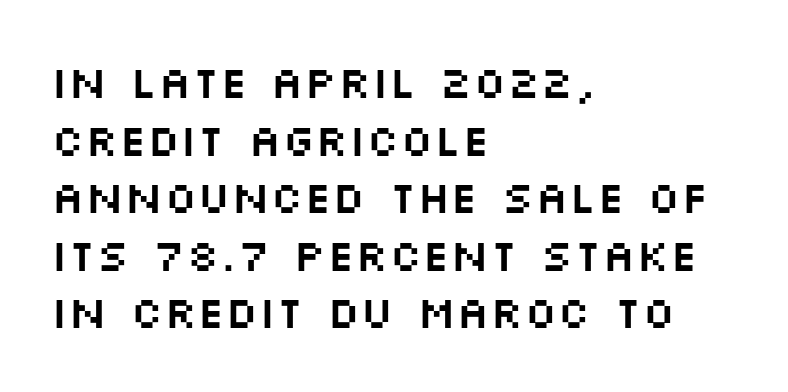
{"serif": "no", "italic": "no", "width": "wide", "stroke_contrast": "medium", "x_height": "large", "monospaced": "no", "underline": "no", "align": "left", "line_spacing": "normal", "line_spacing_ratio": 1.28, "letter_spacing": "normal", "letter_spacing_em": 0.0, "glyph_px": 45}
